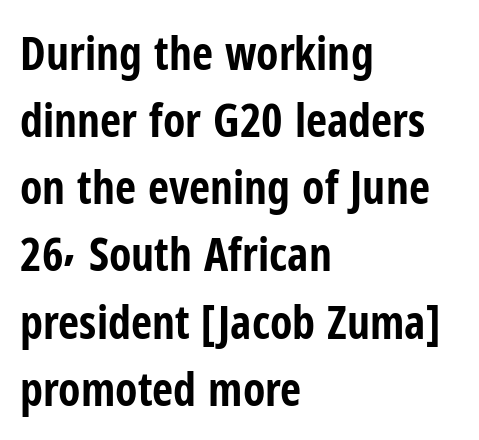
Q: Is the text bold? A: Yes.
Q: Is the text italic (slanted)? A: No, it is upright.
Q: Is the typeface a serif or a sans-serif typeface? A: Sans-serif.
Q: Is the text underlined? A: No.
Q: How is the paragraph aligned? A: Left-aligned.
Q: Is the spacing between letters normal or unusually wide? A: Normal.
Q: Is the spacing between lines tight, normal or loose? A: Normal.
Q: Width (condensed, normal, or wide)? A: Condensed.
Q: Stroke contrast? A: Low.
Q: x-height? A: Medium.
Q: Monospaced? A: No.
